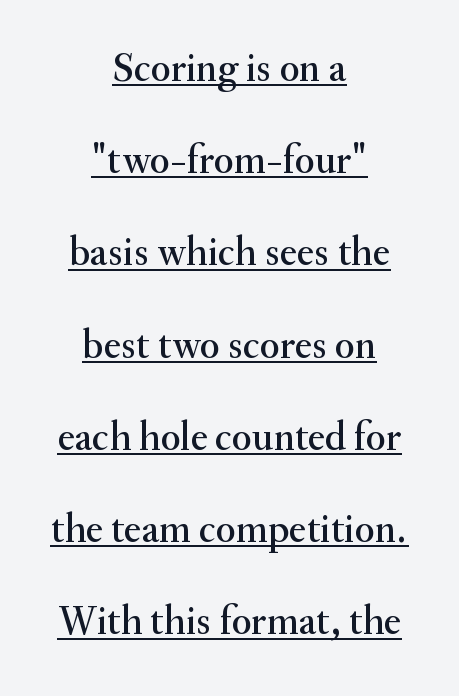
The image shows 41 px serif type, upright; set centered, loose line spacing (2.25x), normal letter spacing, underlined; medium stroke contrast and a small x-height.
